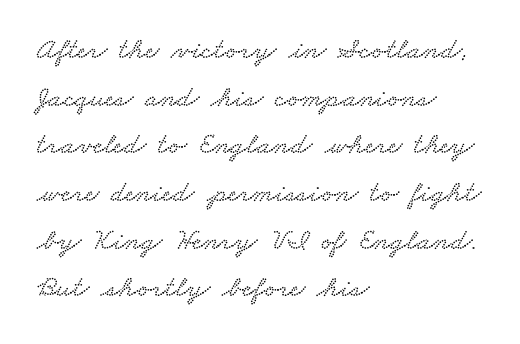
{"serif": "yes", "width": "wide", "stroke_contrast": "low", "x_height": "small", "monospaced": "no", "underline": "no", "align": "left", "line_spacing": "normal", "line_spacing_ratio": 1.59, "letter_spacing": "normal", "letter_spacing_em": 0.0, "glyph_px": 30}
